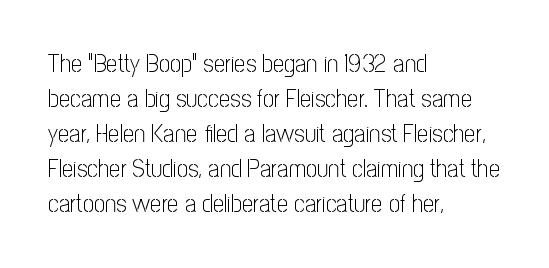
The image shows 25 px text type, upright; set left-aligned, normal line spacing (1.4x), normal letter spacing, not underlined.
